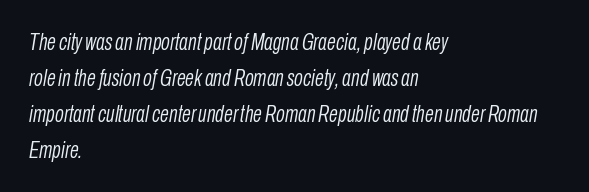
Is the block centered? No — it sits flush against the left margin. Compared with ordinary roman type, these characters are visibly tilted. Characters follow at the spacing the type designer built in. The block of text has a typical density, with ordinary space between rows. Words float on clear page, feet unadorned. Counters stay open thanks to moderate or lighter strokes.
